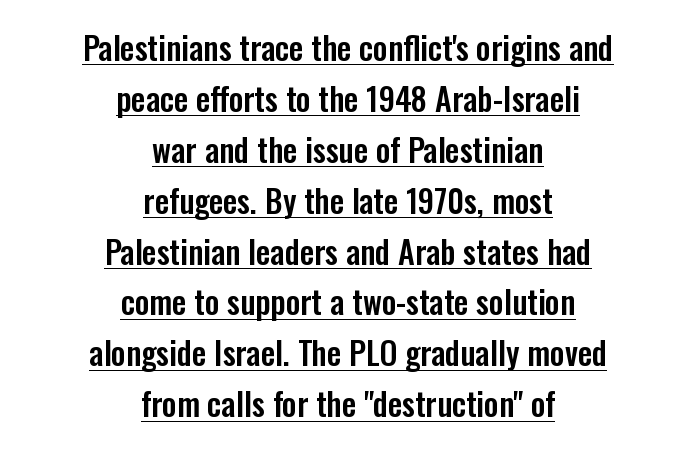
Q: Is the text italic (slanted)? A: No, it is upright.
Q: Is the typeface a serif or a sans-serif typeface? A: Sans-serif.
Q: Is the text underlined? A: Yes.
Q: How is the paragraph aligned? A: Centered.
Q: Is the spacing between letters normal or unusually wide? A: Normal.
Q: Is the spacing between lines tight, normal or loose? A: Normal.
Q: Width (condensed, normal, or wide)? A: Condensed.
Q: Stroke contrast? A: Low.
Q: x-height? A: Medium.
Q: Monospaced? A: No.
